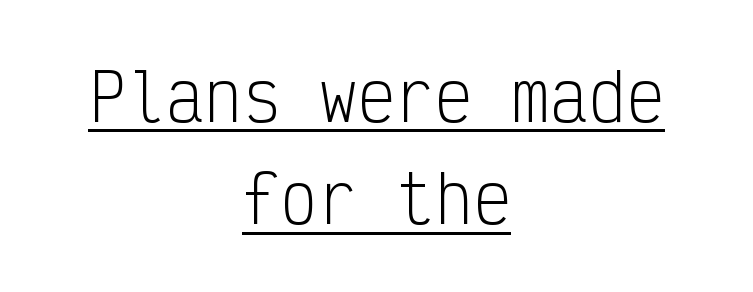
The image shows 64 px light, condensed sans-serif type, upright, monospaced; set centered, normal line spacing (1.6x), normal letter spacing, underlined; low stroke contrast and a medium x-height.
